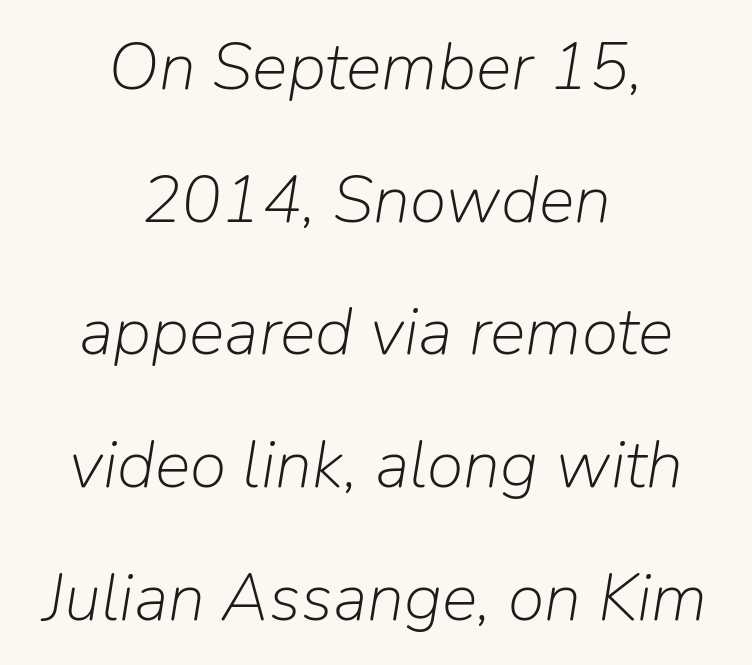
Q: Is the text bold? A: No.
Q: Is the text italic (slanted)? A: Yes, it leans right by about 9 degrees.
Q: Is the text underlined? A: No.
Q: How is the paragraph aligned? A: Centered.
Q: Is the spacing between letters normal or unusually wide? A: Normal.
Q: Is the spacing between lines tight, normal or loose? A: Loose.
Q: Width (condensed, normal, or wide)? A: Normal.
Q: Stroke contrast? A: Low.
Q: x-height? A: Medium.
Q: Monospaced? A: No.
